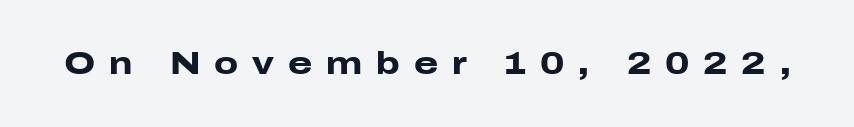
Looks like regular typesetting: each glyph gets only the width it needs. Pretty heavy lettering here — definitely bold. This sample uses expanded letter spacing, leaving extra air between glyphs. The gap between lines stays unmarked. Look at the bottom of the vertical strokes: they stop flat, with no serifs. The specimen reads as upright at a glance.
